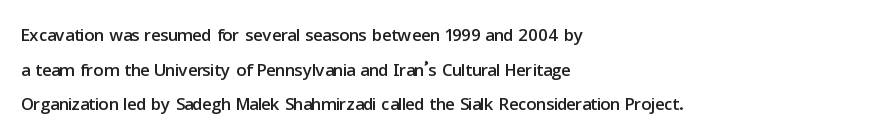
{"italic": "no", "underline": "no", "align": "left", "line_spacing": "normal", "line_spacing_ratio": 1.39, "letter_spacing": "normal", "letter_spacing_em": 0.0, "glyph_px": 25}
